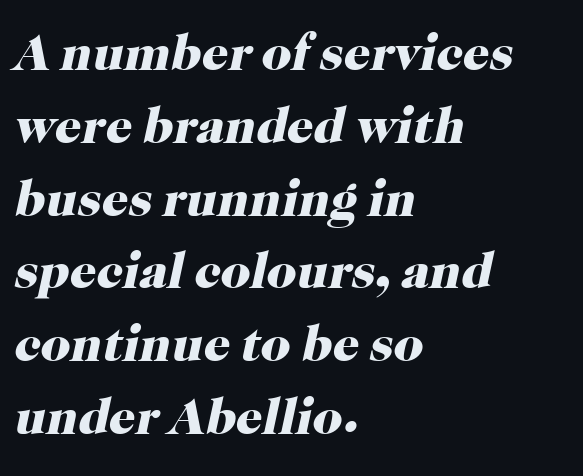
Q: Is the text bold? A: Yes.
Q: Is the text italic (slanted)? A: Yes, it leans right by about 12 degrees.
Q: Is the typeface a serif or a sans-serif typeface? A: Serif.
Q: Is the text underlined? A: No.
Q: How is the paragraph aligned? A: Left-aligned.
Q: Is the spacing between letters normal or unusually wide? A: Normal.
Q: Is the spacing between lines tight, normal or loose? A: Normal.
Q: Width (condensed, normal, or wide)? A: Normal.
Q: Stroke contrast? A: High.
Q: x-height? A: Medium.
Q: Monospaced? A: No.
